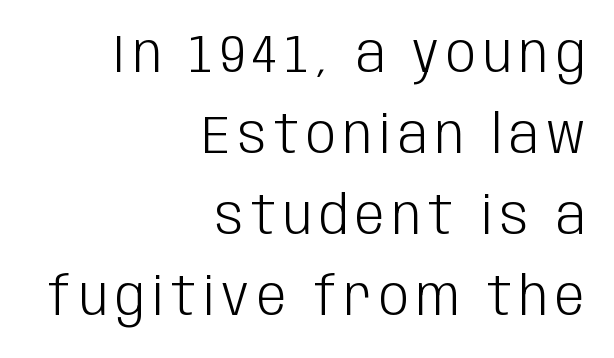
Q: Is the text bold? A: No.
Q: Is the text italic (slanted)? A: No, it is upright.
Q: Is the typeface a serif or a sans-serif typeface? A: Sans-serif.
Q: Is the text underlined? A: No.
Q: How is the paragraph aligned? A: Right-aligned.
Q: Is the spacing between lines tight, normal or loose? A: Normal.
Q: Width (condensed, normal, or wide)? A: Condensed.
Q: Stroke contrast? A: Low.
Q: x-height? A: Large.
Q: Monospaced? A: No.
